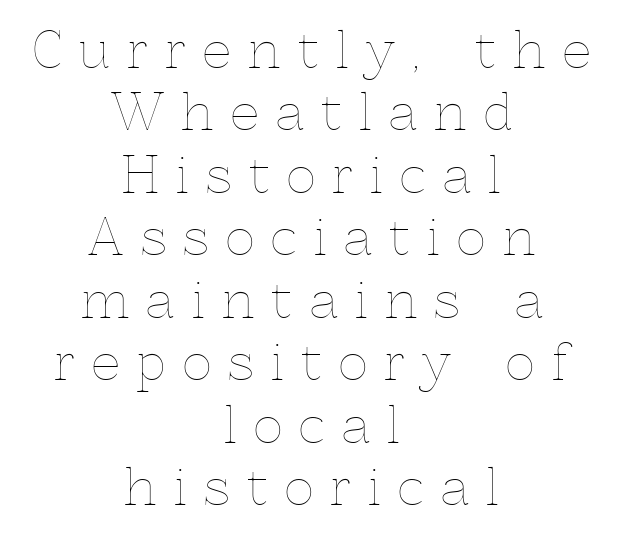
Q: Is the text bold? A: No.
Q: Is the text italic (slanted)? A: No, it is upright.
Q: Is the text underlined? A: No.
Q: How is the paragraph aligned? A: Centered.
Q: Is the spacing between letters normal or unusually wide? A: Unusually wide.
Q: Is the spacing between lines tight, normal or loose? A: Normal.
Q: Width (condensed, normal, or wide)? A: Normal.
Q: x-height? A: Medium.
Q: Monospaced? A: No.
